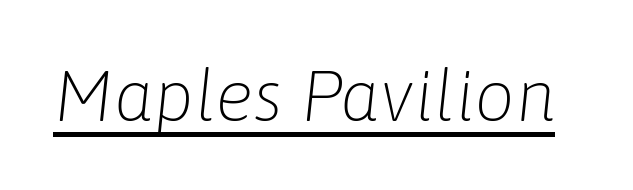
{"italic": "yes", "lean": "right", "slant_degrees": 6, "bold": "no", "weight": "light", "width": "normal", "stroke_contrast": "low", "x_height": "medium", "monospaced": "no", "underline": "yes", "letter_spacing": "normal", "letter_spacing_em": 0.0, "glyph_px": 72}
